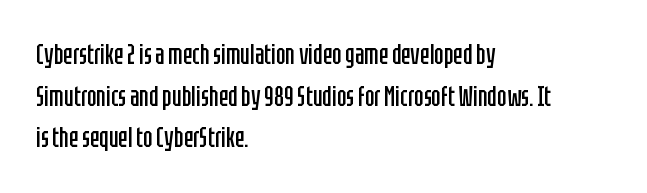
Q: Is the text bold? A: No.
Q: Is the text italic (slanted)? A: No, it is upright.
Q: Is the typeface a serif or a sans-serif typeface? A: Sans-serif.
Q: Is the text underlined? A: No.
Q: How is the paragraph aligned? A: Left-aligned.
Q: Is the spacing between letters normal or unusually wide? A: Normal.
Q: Is the spacing between lines tight, normal or loose? A: Normal.
Q: Width (condensed, normal, or wide)? A: Condensed.
Q: Stroke contrast? A: Low.
Q: x-height? A: Large.
Q: Monospaced? A: No.
